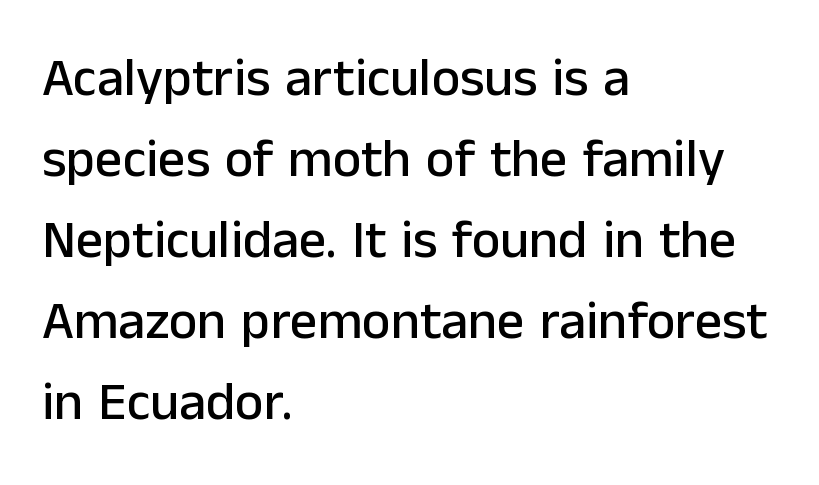
Q: Is the text italic (slanted)? A: No, it is upright.
Q: Is the typeface a serif or a sans-serif typeface? A: Sans-serif.
Q: Is the text underlined? A: No.
Q: How is the paragraph aligned? A: Left-aligned.
Q: Is the spacing between letters normal or unusually wide? A: Normal.
Q: Is the spacing between lines tight, normal or loose? A: Normal.
Q: Width (condensed, normal, or wide)? A: Normal.
Q: Stroke contrast? A: Low.
Q: x-height? A: Medium.
Q: Monospaced? A: No.
